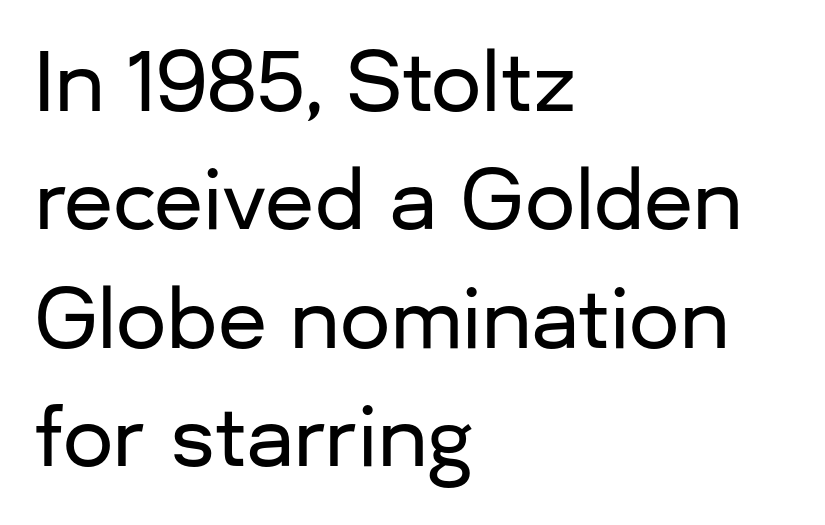
The image shows 80 px sans-serif type, upright; set left-aligned, normal line spacing (1.48x), normal letter spacing, not underlined; low stroke contrast and a medium x-height.
